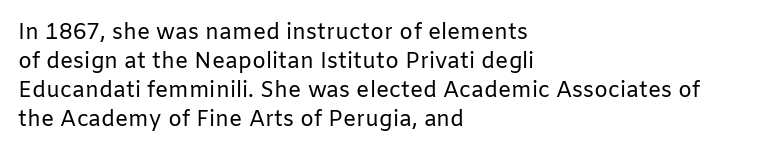
{"italic": "no", "bold": "no", "underline": "no", "align": "left", "line_spacing": "normal", "line_spacing_ratio": 1.32, "letter_spacing": "normal", "letter_spacing_em": 0.0, "glyph_px": 22}
